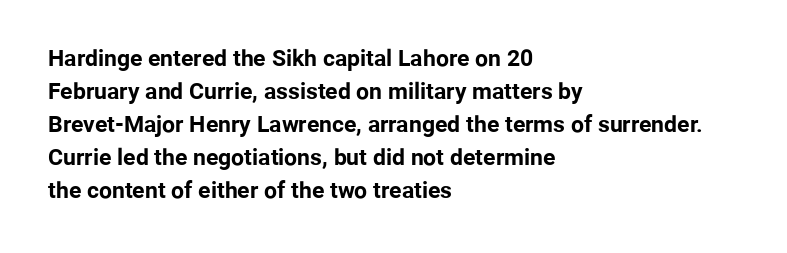
Q: Is the text bold? A: Yes.
Q: Is the text italic (slanted)? A: No, it is upright.
Q: Is the text underlined? A: No.
Q: How is the paragraph aligned? A: Left-aligned.
Q: Is the spacing between letters normal or unusually wide? A: Normal.
Q: Is the spacing between lines tight, normal or loose? A: Normal.
